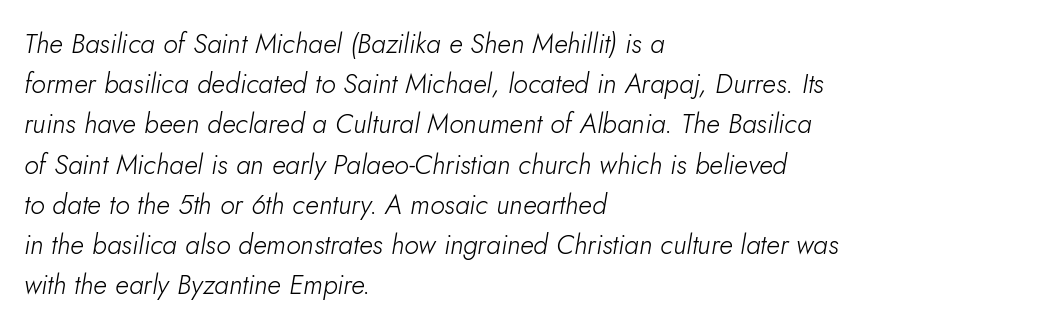
{"italic": "yes", "lean": "right", "slant_degrees": 5, "bold": "no", "underline": "no", "align": "left", "line_spacing": "normal", "line_spacing_ratio": 1.49, "letter_spacing": "normal", "letter_spacing_em": 0.0, "glyph_px": 27}
